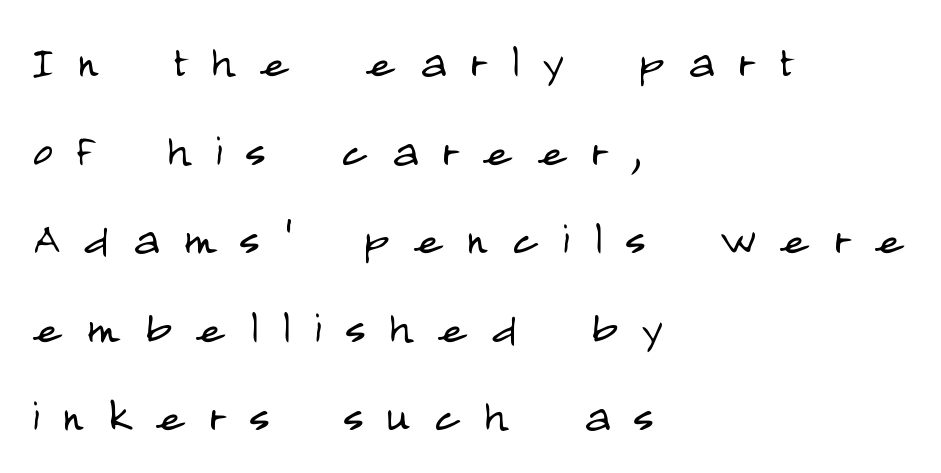
{"serif": "no", "italic": "no", "bold": "no", "weight": "light", "width": "condensed", "stroke_contrast": "low", "x_height": "large", "monospaced": "no", "underline": "no", "align": "left", "line_spacing": "normal", "line_spacing_ratio": 1.61, "letter_spacing": "wide", "letter_spacing_em": 0.43, "glyph_px": 55}
